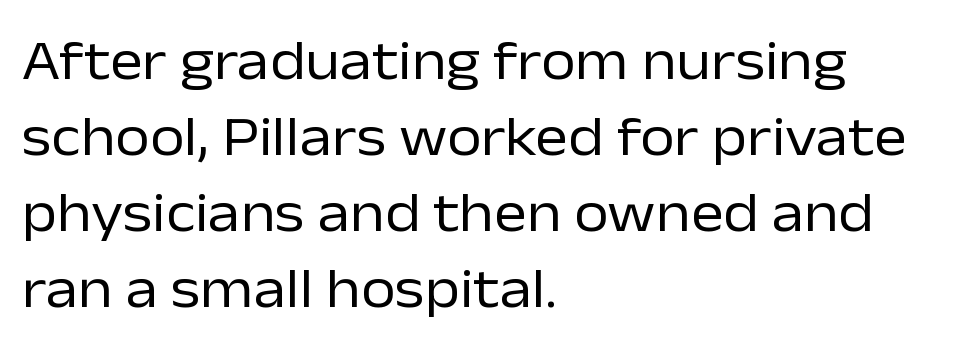
{"serif": "no", "italic": "no", "bold": "no", "weight": "regular", "width": "normal", "stroke_contrast": "low", "x_height": "medium", "monospaced": "no", "underline": "no", "align": "left", "line_spacing": "normal", "line_spacing_ratio": 1.36, "letter_spacing": "normal", "letter_spacing_em": 0.0, "glyph_px": 56}
